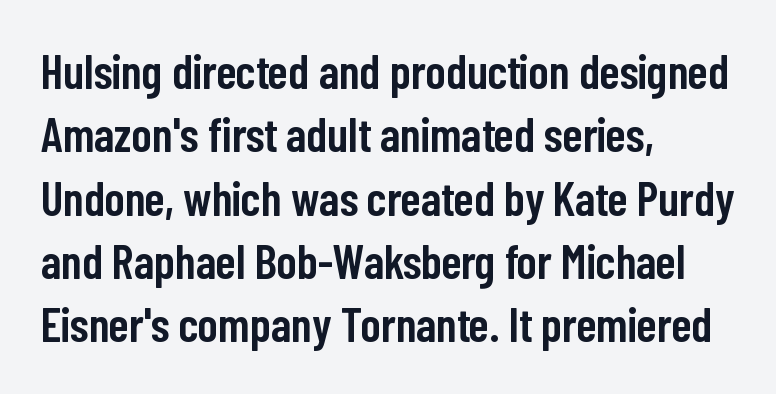
Standard letterfit; no display-style spreading of the glyphs. In terms of letterform style, serifs are entirely absent. Proportional: the letters do not fall into vertical columns. Notice how the stems are strictly vertical — no italics here. Short and long lines alike share a common starting point at left.
